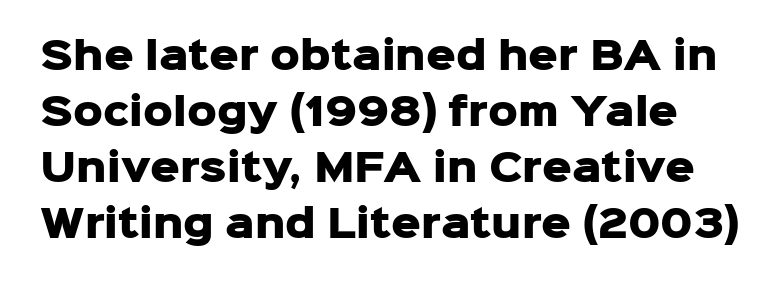
When letters stand straight like this, we call the style roman or upright. No extra tracking has been applied to these lines. Bold? Absolutely — the strokes are thick and heavy. Classification — sans serif.
